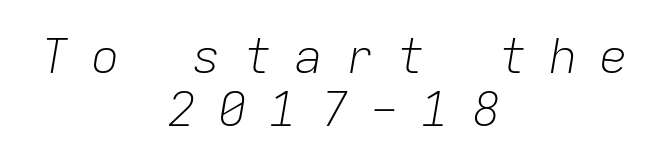
The passage shown is typed in a monospace face where columns stay perfectly aligned. No letter is thick-stroked: the sample isn't bold. A clean baseline with only descenders dipping below it. Between one letter and the next there's a generous, obvious gap. Quick note: italic. These lines huddle together more closely than default settings would place them.
